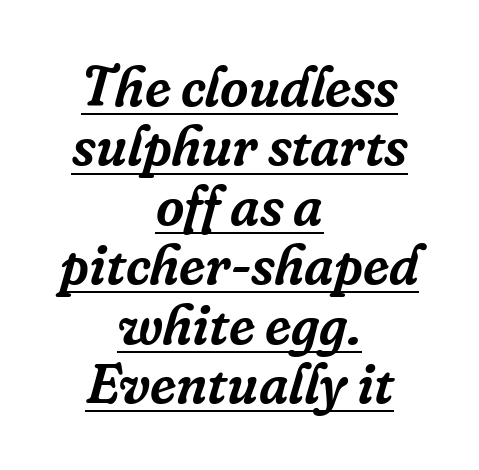
Each line of the rendering has a horizontal stroke beneath the glyphs. This is oblique type, the kind used for emphasis or titles. Leading: reduced. Typeset on center — no edge is straight.
